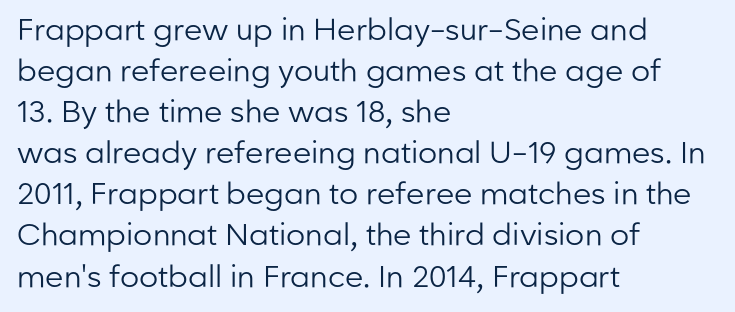
Q: Is the text bold? A: No.
Q: Is the text italic (slanted)? A: No, it is upright.
Q: Is the typeface a serif or a sans-serif typeface? A: Sans-serif.
Q: Is the text underlined? A: No.
Q: How is the paragraph aligned? A: Left-aligned.
Q: Is the spacing between letters normal or unusually wide? A: Normal.
Q: Is the spacing between lines tight, normal or loose? A: Normal.
Q: Width (condensed, normal, or wide)? A: Normal.
Q: Stroke contrast? A: Low.
Q: x-height? A: Medium.
Q: Monospaced? A: No.
